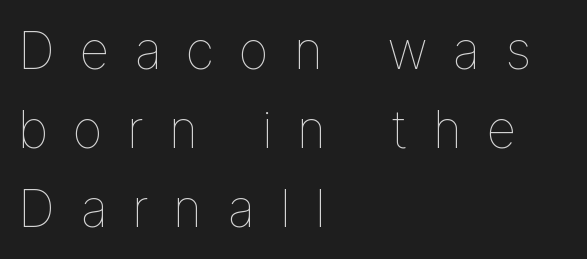
The image shows 52 px thin type, upright; set left-aligned, normal line spacing (1.52x), unusually wide letter spacing (+0.47 em), not underlined; low stroke contrast and a medium x-height.
